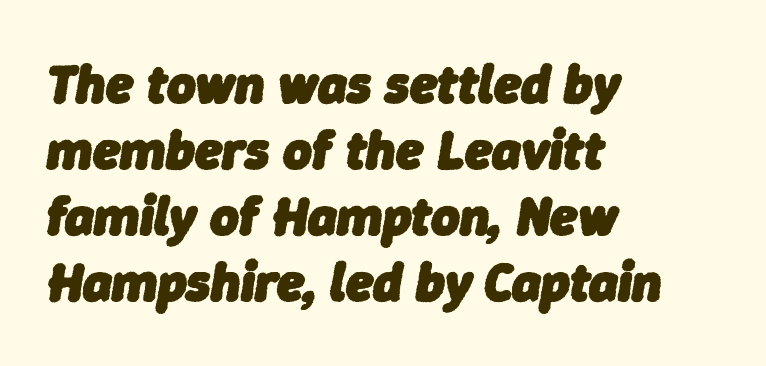
The font is running at its bold setting. Designer's note — italics engaged. The face used here is rendered with its standard letterfit. Alignment: flush left. The zone under the glyphs is completely vacant.
